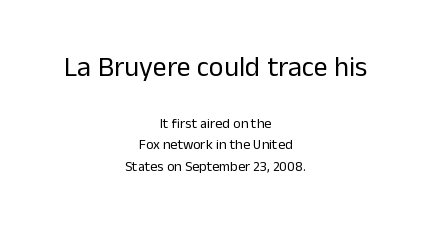
The image shows 28 px regular-weight sans-serif type, upright; set centered, normal line spacing (1.54x), normal letter spacing, not underlined; the first (top) block is 2.0x larger; low stroke contrast and a medium x-height.
